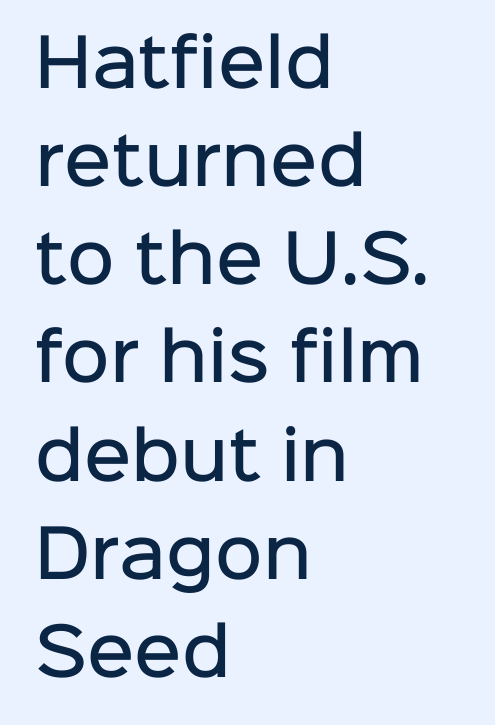
{"serif": "no", "italic": "no", "bold": "semi", "weight": "semibold", "width": "normal", "stroke_contrast": "low", "x_height": "medium", "monospaced": "no", "underline": "no", "align": "left", "line_spacing": "normal", "line_spacing_ratio": 1.51, "letter_spacing": "normal", "letter_spacing_em": 0.0, "glyph_px": 65}
